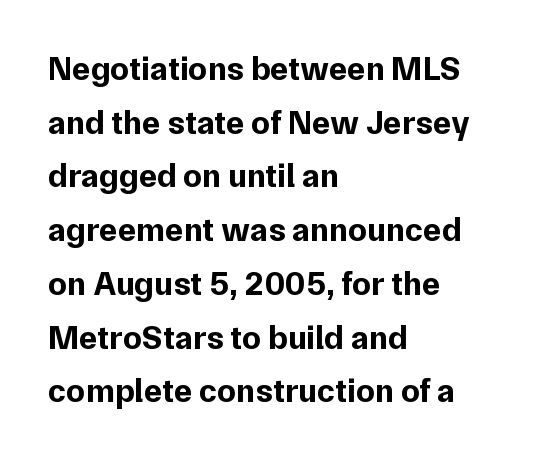
The image shows 34 px bold sans-serif type, upright; set left-aligned, normal line spacing (1.58x), normal letter spacing, not underlined; low stroke contrast and a medium x-height.
